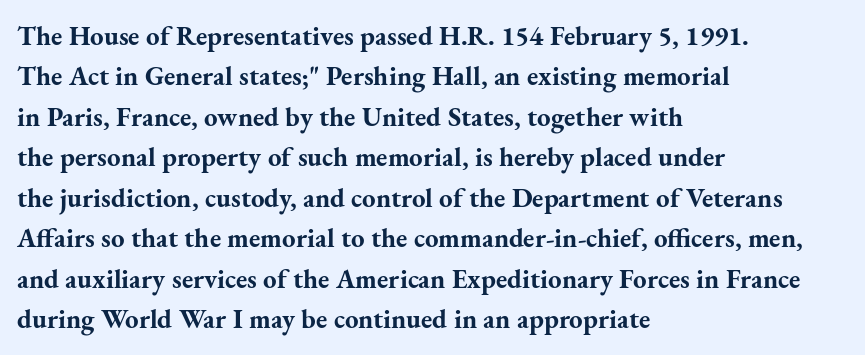
{"italic": "no", "bold": "yes", "underline": "no", "align": "left", "line_spacing": "normal", "line_spacing_ratio": 1.5, "letter_spacing": "normal", "letter_spacing_em": 0.0, "glyph_px": 27}
